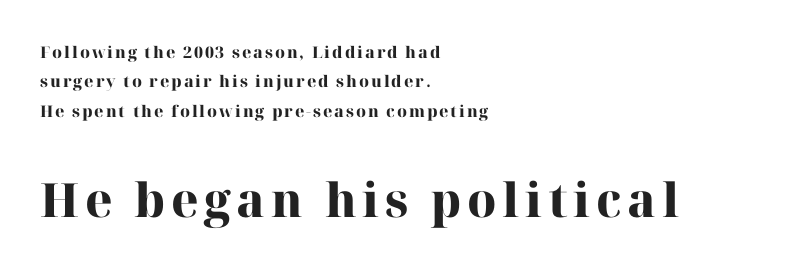
{"serif": "yes", "italic": "no", "bold": "yes", "weight": "heavy", "width": "normal", "stroke_contrast": "high", "x_height": "medium", "monospaced": "no", "underline": "no", "align": "left", "line_spacing_ratio": 1.84, "larger_block": "second", "size_ratio": 2.94, "glyph_px": 47}
